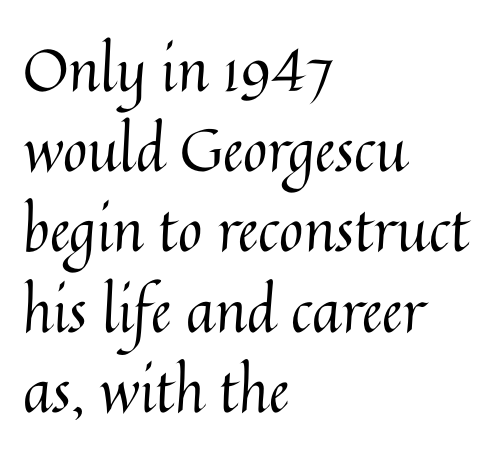
The image shows 59 px regular-weight type; set left-aligned, normal line spacing (1.36x), normal letter spacing, not underlined; medium stroke contrast and a medium x-height.
